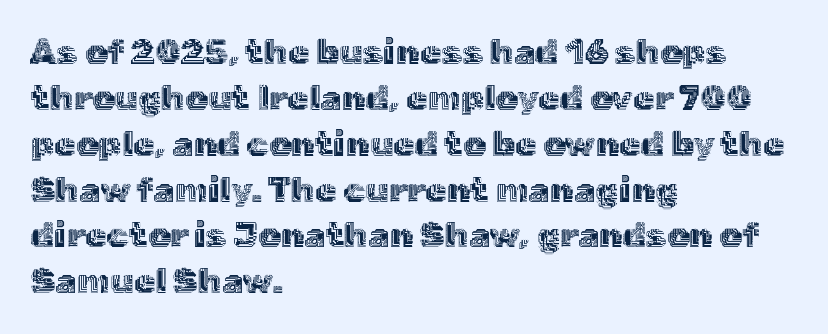
{"italic": "no", "width": "normal", "x_height": "medium", "monospaced": "no", "underline": "no", "align": "left", "line_spacing": "normal", "line_spacing_ratio": 1.31, "letter_spacing": "normal", "letter_spacing_em": 0.0, "glyph_px": 35}
